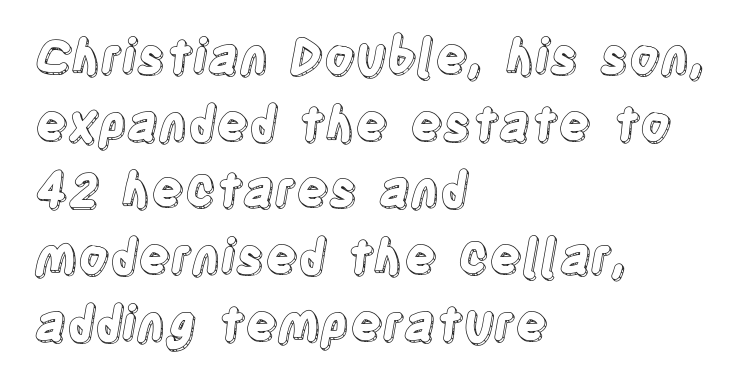
The image shows 48 px condensed type; set left-aligned, normal line spacing (1.39x), normal letter spacing, not underlined; a large x-height.
